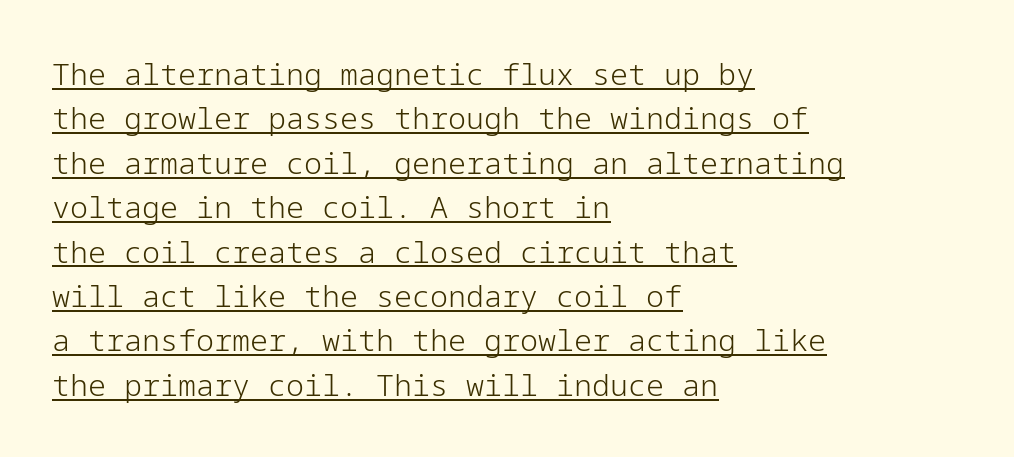
Posture: upright roman. The rendering keeps characters at their native spacing. Whoever set this chose a conventional vertical rhythm. Look at the bottom of the vertical strokes: they stop flat, with no serifs. Is there an underline? Yes — a line sits under the letters.
